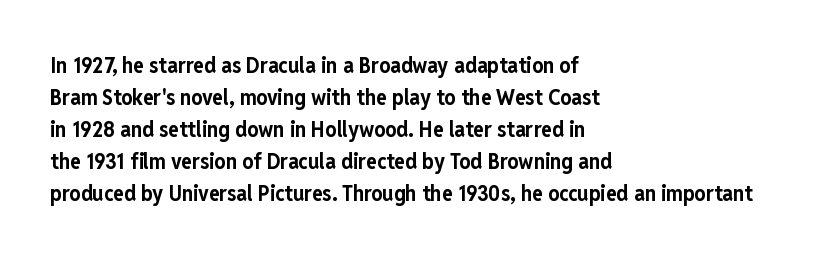
{"italic": "no", "bold": "yes", "underline": "no", "align": "left", "line_spacing": "normal", "line_spacing_ratio": 1.46, "letter_spacing": "normal", "letter_spacing_em": 0.0, "glyph_px": 22}
